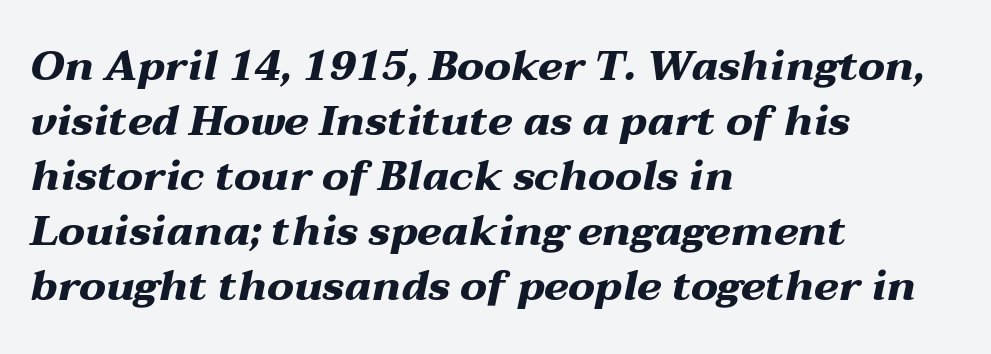
{"italic": "yes", "lean": "right", "slant_degrees": 12, "bold": "yes", "weight": "heavy", "width": "wide", "stroke_contrast": "medium", "x_height": "medium", "monospaced": "no", "underline": "no", "align": "left", "line_spacing": "normal", "line_spacing_ratio": 1.31, "letter_spacing": "normal", "letter_spacing_em": 0.0, "glyph_px": 42}
